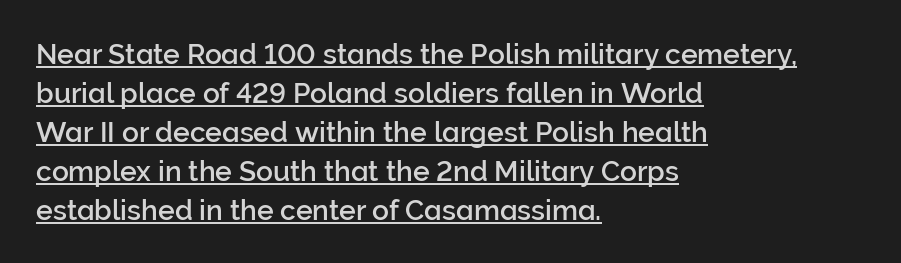
The image shows 28 px sans-serif type, upright; set left-aligned, normal line spacing (1.39x), normal letter spacing, underlined; low stroke contrast and a medium x-height.
